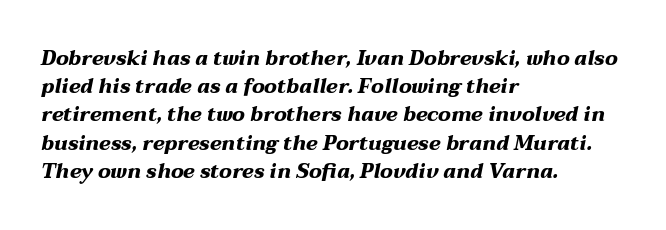
The image shows 20 px bold type, italic (leaning right); set left-aligned, normal line spacing (1.41x), normal letter spacing, not underlined.
